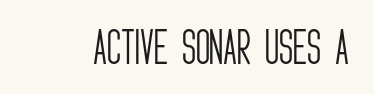
Characters remain perfectly vertical along every line. Unlike a traditional serif, this face leaves its strokes unadorned. Each word holds together tightly as a unit, with standard inter-letter gaps. Is the stroke heavy? The answer is a plain regular-or-lighter.
